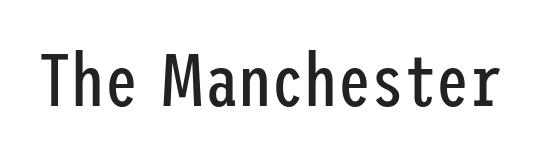
Q: Is the text bold? A: No.
Q: Is the text italic (slanted)? A: No, it is upright.
Q: Is the typeface a serif or a sans-serif typeface? A: Sans-serif.
Q: Is the text underlined? A: No.
Q: Is the spacing between letters normal or unusually wide? A: Normal.
Q: Width (condensed, normal, or wide)? A: Condensed.
Q: Stroke contrast? A: Low.
Q: x-height? A: Medium.
